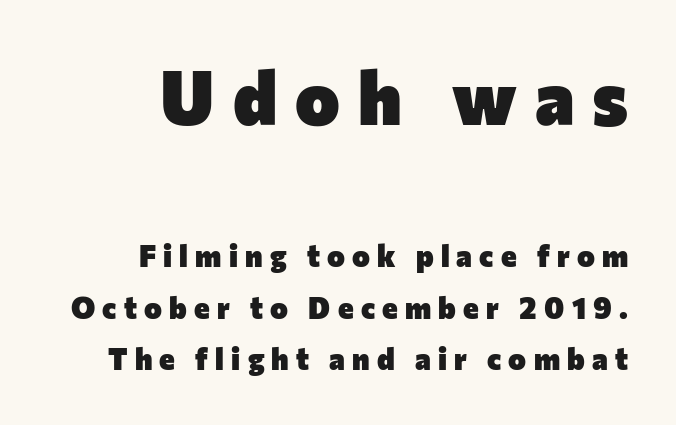
The image shows 75 px heavy sans-serif type, upright; set right-aligned, line spacing 1.71x, unusually wide letter spacing (+0.24 em), not underlined; the first (top) block is 2.5x larger; low stroke contrast and a medium x-height.
